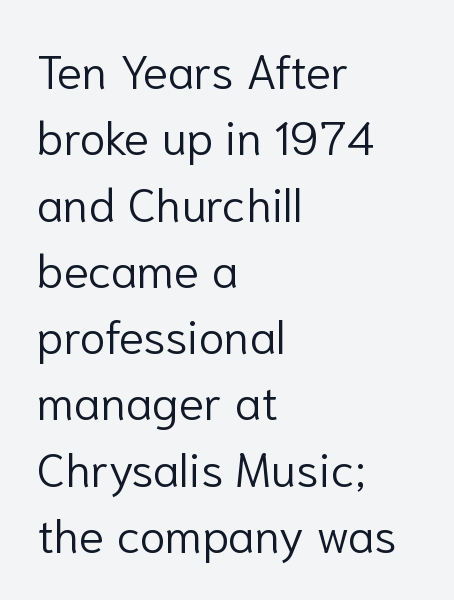
The image shows 47 px light sans-serif type, upright; set left-aligned, normal line spacing (1.41x), normal letter spacing, not underlined; low stroke contrast and a medium x-height.
